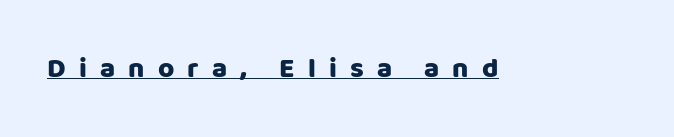
Q: Is the text italic (slanted)? A: No, it is upright.
Q: Is the typeface a serif or a sans-serif typeface? A: Sans-serif.
Q: Is the text underlined? A: Yes.
Q: Is the spacing between letters normal or unusually wide? A: Unusually wide.
Q: Width (condensed, normal, or wide)? A: Normal.
Q: Stroke contrast? A: Low.
Q: x-height? A: Large.
Q: Monospaced? A: No.
